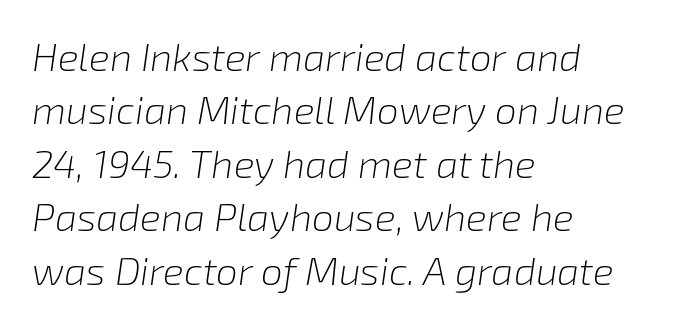
The image shows 39 px light type, italic (leaning right); set left-aligned, normal line spacing (1.37x), normal letter spacing, not underlined; low stroke contrast and a medium x-height.
